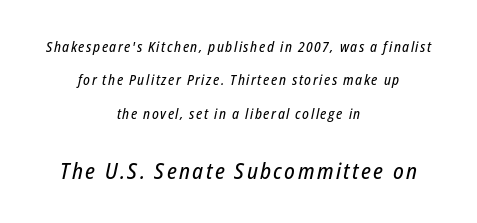
{"italic": "yes", "lean": "right", "slant_degrees": 12, "underline": "no", "align": "center", "line_spacing": "loose", "line_spacing_ratio": 2.38, "larger_block": "second", "size_ratio": 1.57, "glyph_px": 22}
